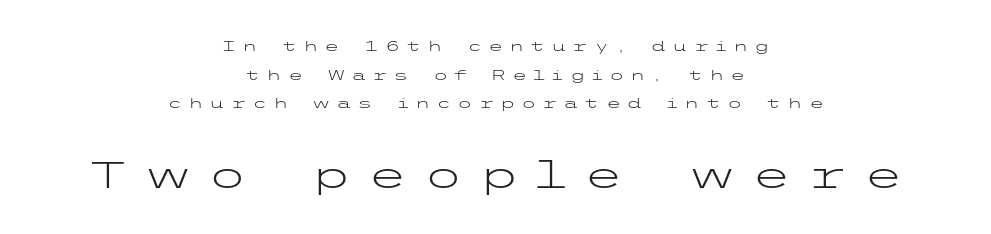
The image shows 37 px light, wide sans-serif type, upright; set centered, loose line spacing (2.05x), unusually wide letter spacing (+0.41 em), not underlined; the second (bottom) block is 2.64x larger; low stroke contrast and a medium x-height.
